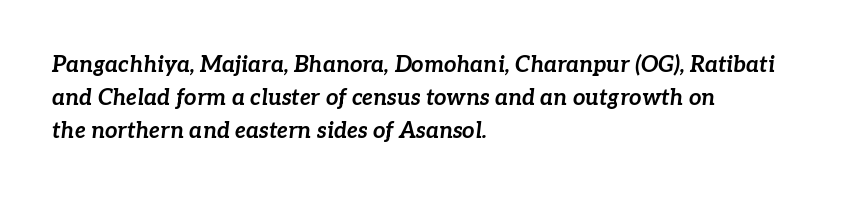
Q: Is the text bold? A: Yes.
Q: Is the text italic (slanted)? A: Yes, it leans right by about 7 degrees.
Q: Is the text underlined? A: No.
Q: How is the paragraph aligned? A: Left-aligned.
Q: Is the spacing between letters normal or unusually wide? A: Normal.
Q: Is the spacing between lines tight, normal or loose? A: Normal.
